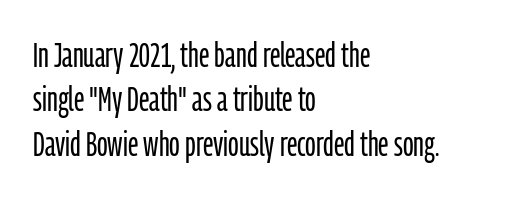
The image shows 35 px light, condensed sans-serif type, upright; set left-aligned, normal line spacing (1.27x), normal letter spacing, not underlined; low stroke contrast and a medium x-height.
